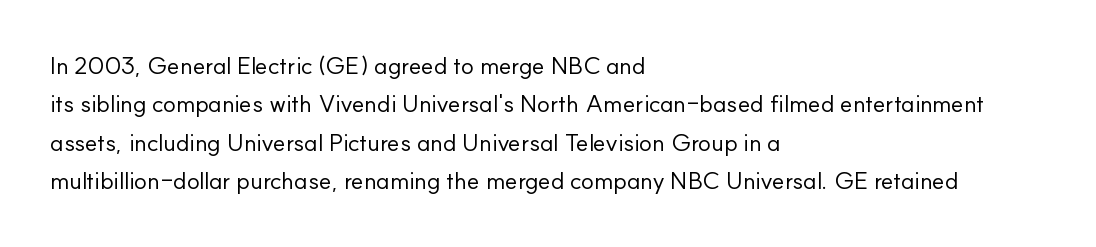
{"italic": "no", "bold": "no", "underline": "no", "align": "left", "line_spacing": "normal", "line_spacing_ratio": 1.6, "letter_spacing": "normal", "letter_spacing_em": 0.0, "glyph_px": 24}
